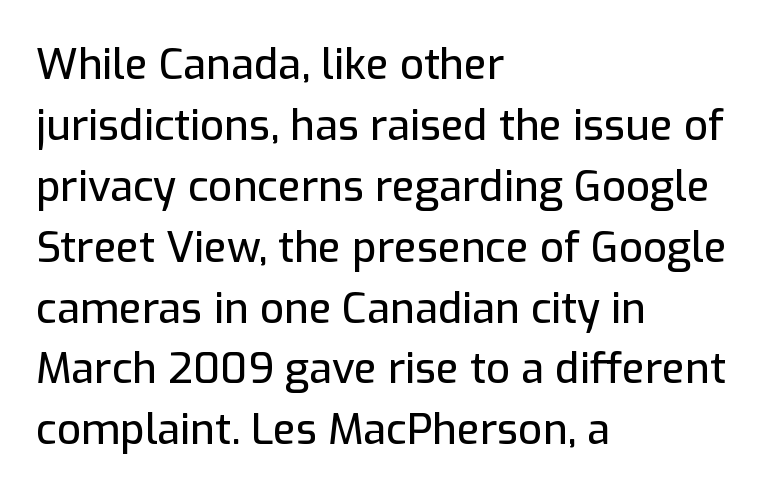
Only glyphs here, with clear space below each row. These lines are rendered in a variable-pitch font. The paragraph has a hard left edge and a soft right edge. Tall strokes in this sample are plumb rather than angled. Stroke terminals: plain, sans-serif.
